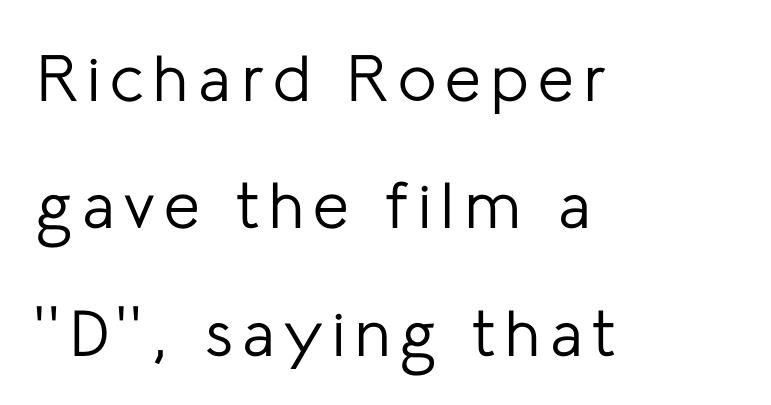
{"serif": "no", "italic": "no", "bold": "no", "weight": "regular", "width": "normal", "stroke_contrast": "low", "x_height": "medium", "monospaced": "no", "underline": "no", "align": "left", "line_spacing": "loose", "line_spacing_ratio": 1.96, "glyph_px": 65}
